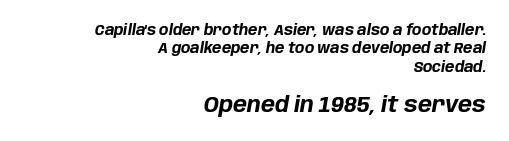
{"italic": "yes", "lean": "right", "slant_degrees": 10, "bold": "yes", "underline": "no", "align": "right", "line_spacing": "normal", "line_spacing_ratio": 1.31, "letter_spacing": "normal", "letter_spacing_em": 0.0, "larger_block": "second", "size_ratio": 1.5, "glyph_px": 21}
